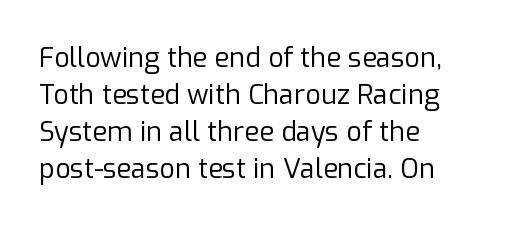
The image shows 27 px text type, upright; set left-aligned, normal line spacing (1.37x), normal letter spacing, not underlined.
